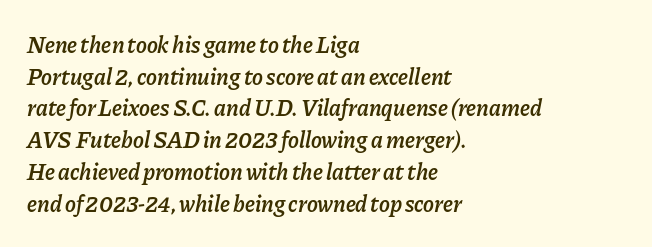
The font is running at a semibold setting, under full bold. The horizontal fit of the characters is conventional and even. The zone under the glyphs is completely vacant. Regarding leading, the lines here are spaced in the standard way. The rag falls on the right side of this text block. Would a proofreader flag this as italicized? Yes.
